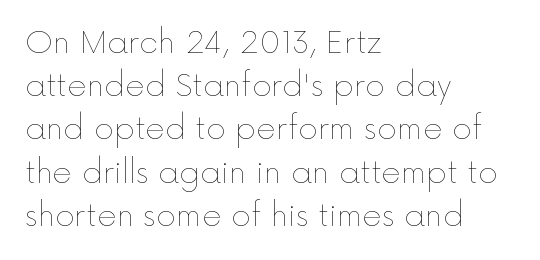
Q: Is the text bold? A: No.
Q: Is the text italic (slanted)? A: No, it is upright.
Q: Is the text underlined? A: No.
Q: How is the paragraph aligned? A: Left-aligned.
Q: Is the spacing between letters normal or unusually wide? A: Normal.
Q: Is the spacing between lines tight, normal or loose? A: Normal.
Q: Width (condensed, normal, or wide)? A: Normal.
Q: x-height? A: Medium.
Q: Monospaced? A: No.
